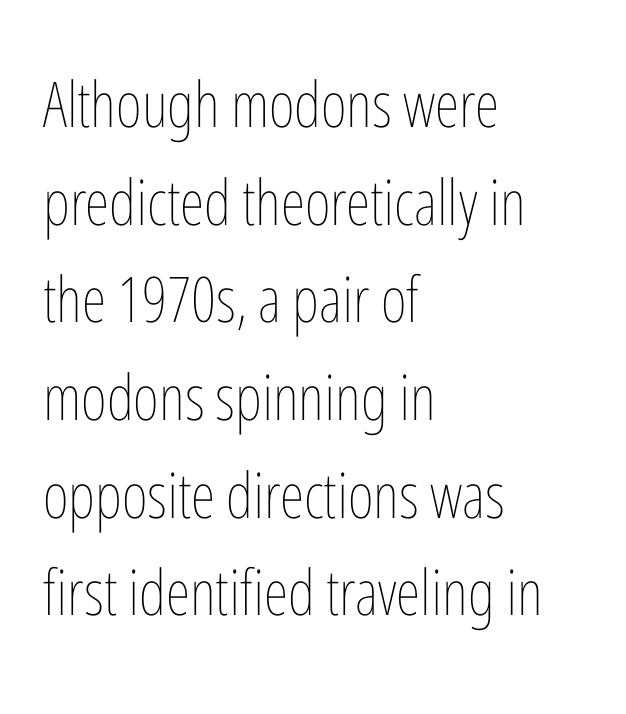
A clean baseline with only descenders dipping below it. The passage shown is typed in a proportional face where columns would drift. A typesetter would mark this as roman, not italic. This sample is left-justified, so line endings fall wherever the words run out. Leading: standard. Counters stay open thanks to moderate or lighter strokes.
